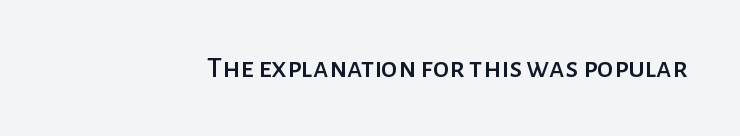
The image shows 30 px sans-serif type, upright; set normal letter spacing, not underlined; low stroke contrast and a medium x-height.
